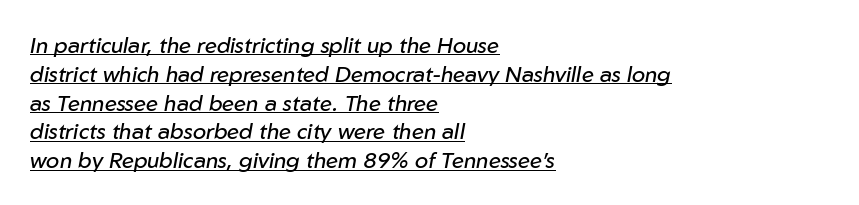
{"italic": "yes", "lean": "right", "slant_degrees": 10, "bold": "no", "underline": "yes", "align": "left", "line_spacing": "normal", "line_spacing_ratio": 1.31, "letter_spacing": "normal", "letter_spacing_em": 0.0, "glyph_px": 22}
